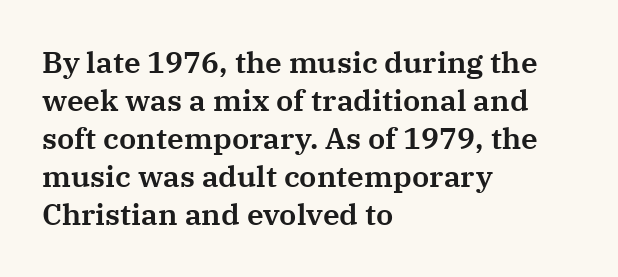
The image shows 30 px serif type, upright; set left-aligned, normal line spacing (1.27x), normal letter spacing, not underlined; medium stroke contrast and a medium x-height.
